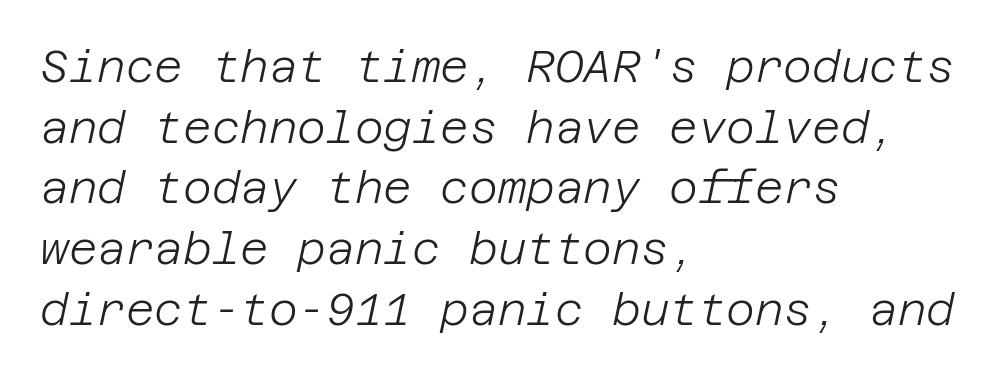
{"italic": "yes", "lean": "right", "slant_degrees": 12, "bold": "no", "weight": "light", "width": "normal", "stroke_contrast": "low", "x_height": "large", "underline": "no", "align": "left", "line_spacing": "normal", "line_spacing_ratio": 1.38, "letter_spacing": "normal", "letter_spacing_em": 0.0, "glyph_px": 44}
